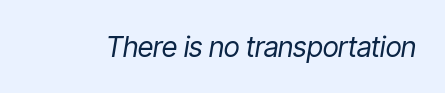
The image shows 28 px regular-weight, condensed type, italic (leaning right); set normal letter spacing, not underlined; low stroke contrast and a medium x-height.
